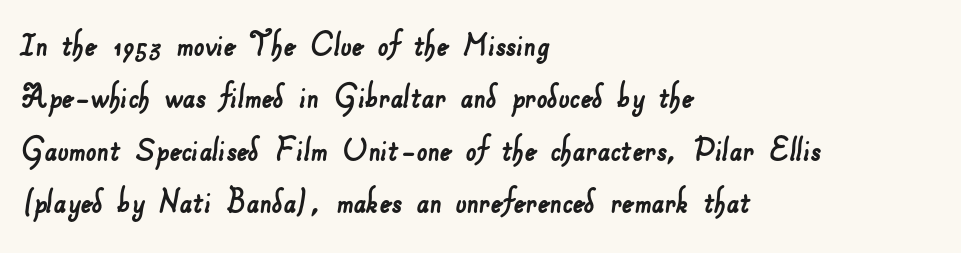
The image shows 38 px sans-serif type; set left-aligned, normal line spacing (1.38x), normal letter spacing, not underlined; low stroke contrast and a small x-height.
